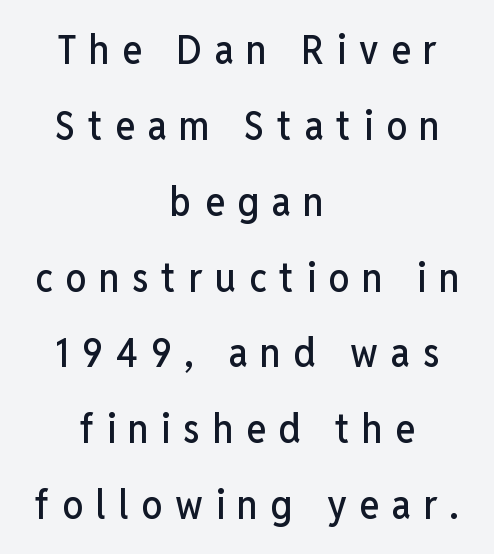
The image shows 41 px condensed sans-serif type, upright; set centered, line spacing 1.85x, unusually wide letter spacing (+0.31 em), not underlined; low stroke contrast and a medium x-height.
